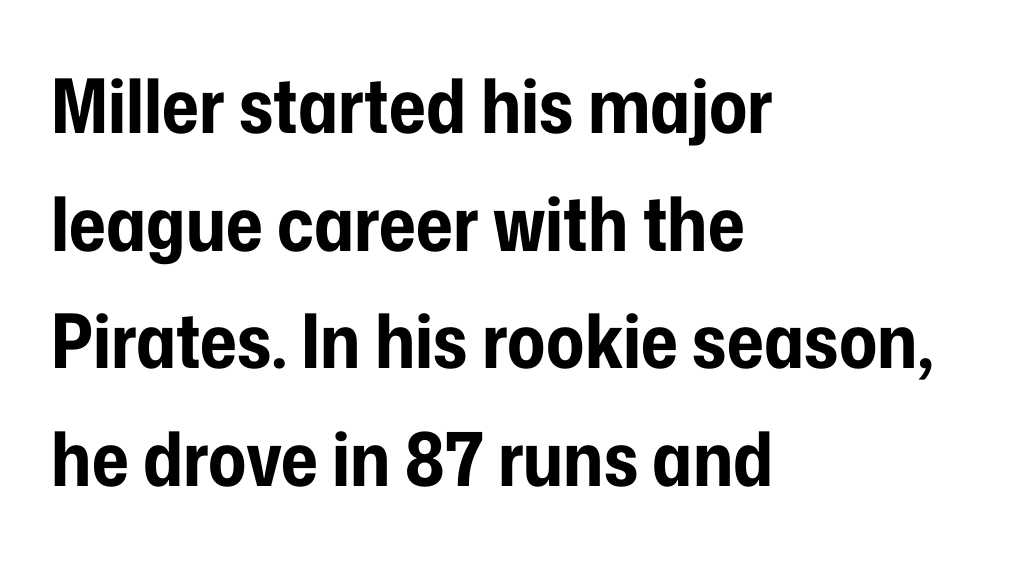
The image shows 75 px bold, condensed sans-serif type, upright; set left-aligned, normal line spacing (1.57x), normal letter spacing, not underlined; low stroke contrast and a medium x-height.
